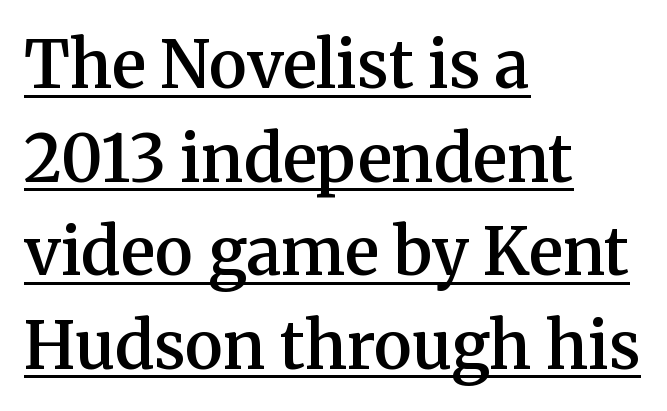
The image shows 65 px semibold serif type, upright; set left-aligned, normal line spacing (1.44x), normal letter spacing, underlined; medium stroke contrast and a medium x-height.
